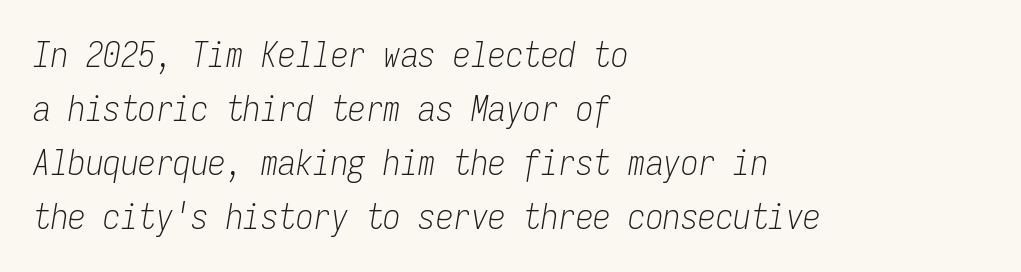
{"italic": "yes", "lean": "right", "slant_degrees": 9, "bold": "no", "weight": "light", "width": "condensed", "stroke_contrast": "low", "x_height": "medium", "monospaced": "yes", "underline": "no", "align": "left", "line_spacing": "normal", "line_spacing_ratio": 1.54, "letter_spacing": "normal", "letter_spacing_em": 0.0, "glyph_px": 35}
